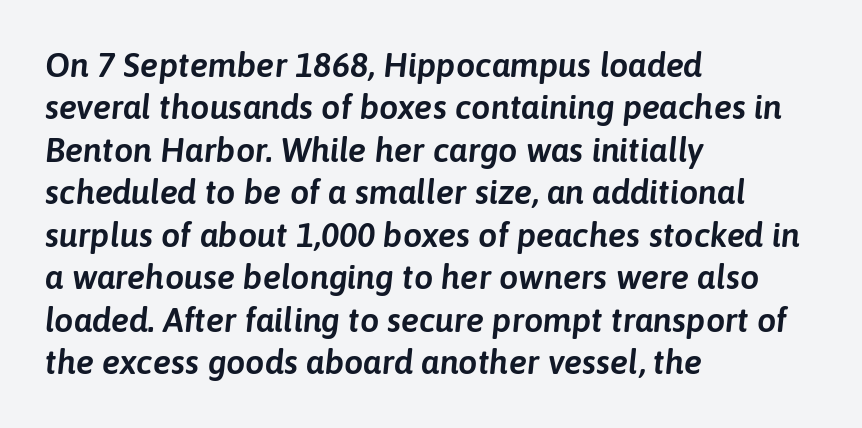
Would a proofreader flag this as italicized? Yes. Here the glyphs are tracked normally, forming tight word shapes. If you measured baseline to baseline, you'd find a middling distance. If you drew a ruler down the left edge, every line would touch it. Looks like regular typesetting: each glyph gets only the width it needs.
